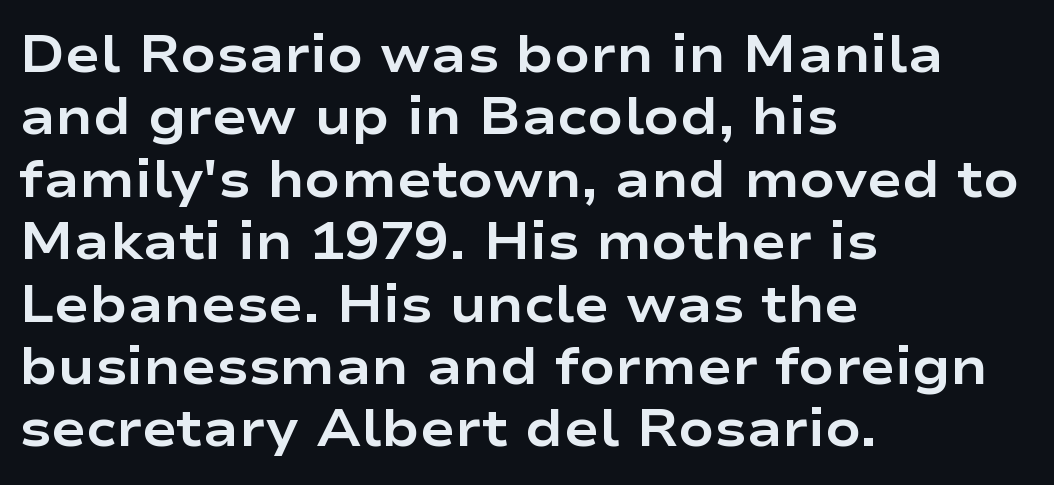
Descenders hang freely into open space. How are the letters spaced? Ordinarily, with no added tracking. Upright lettering throughout. The rendering uses a bold face; every stroke is thick and dark. Do the characters align in a grid? No, the font is proportional. Classification — sans serif.
